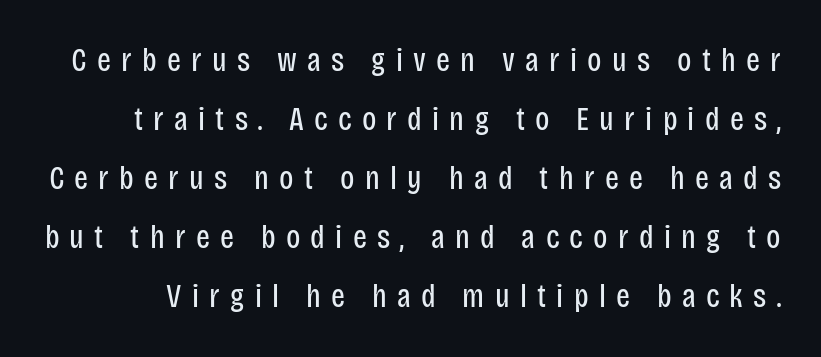
The image shows 33 px regular-weight, condensed sans-serif type, upright; set line spacing 1.79x, unusually wide letter spacing (+0.31 em), not underlined; low stroke contrast and a large x-height.
